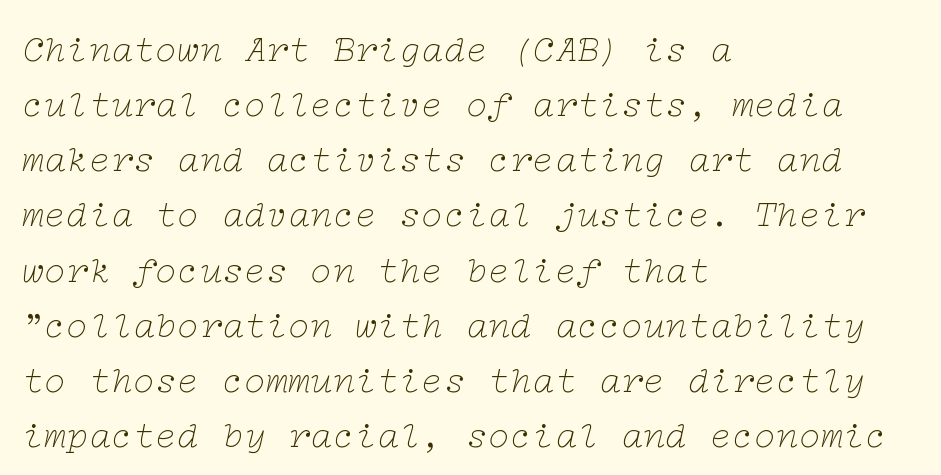
The image shows 37 px thin, wide serif type, italic (leaning right); set left-aligned, normal line spacing (1.49x), normal letter spacing, not underlined; low stroke contrast and a medium x-height.
